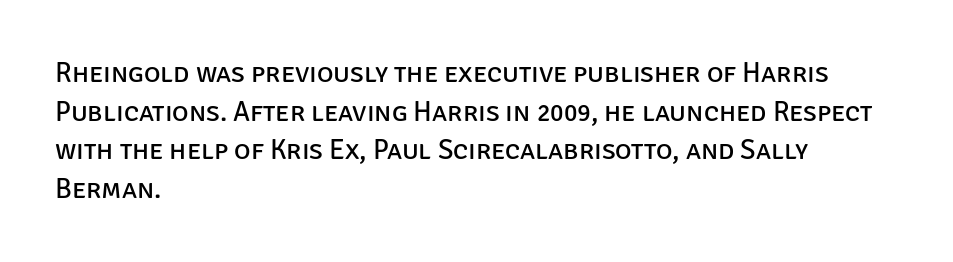
Q: Is the text bold? A: No.
Q: Is the text italic (slanted)? A: No, it is upright.
Q: Is the typeface a serif or a sans-serif typeface? A: Sans-serif.
Q: Is the text underlined? A: No.
Q: How is the paragraph aligned? A: Left-aligned.
Q: Is the spacing between letters normal or unusually wide? A: Normal.
Q: Is the spacing between lines tight, normal or loose? A: Normal.
Q: Width (condensed, normal, or wide)? A: Normal.
Q: Stroke contrast? A: Low.
Q: x-height? A: Large.
Q: Monospaced? A: No.
